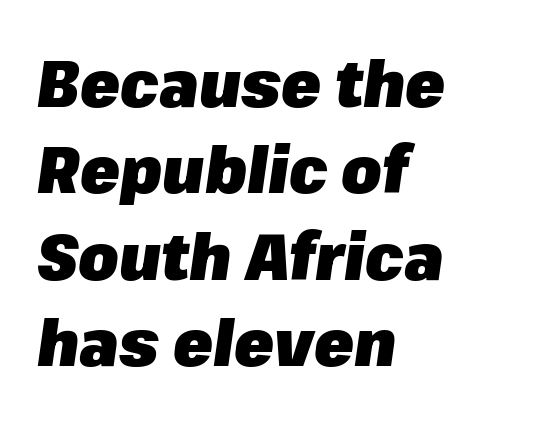
{"italic": "yes", "lean": "right", "slant_degrees": 8, "bold": "yes", "weight": "heavy", "width": "normal", "stroke_contrast": "low", "x_height": "medium", "monospaced": "no", "underline": "no", "align": "left", "line_spacing": "normal", "line_spacing_ratio": 1.33, "letter_spacing": "normal", "letter_spacing_em": 0.0, "glyph_px": 65}
